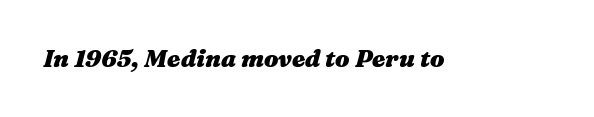
The image shows 24 px bold type, italic (leaning right); set normal letter spacing, not underlined.
